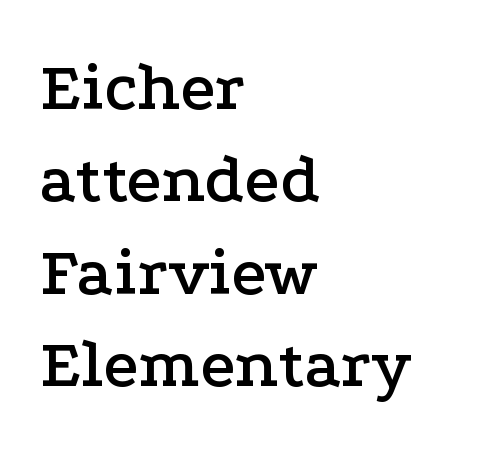
The image shows 69 px wide serif type, upright; set left-aligned, normal line spacing (1.34x), normal letter spacing, not underlined; low stroke contrast and a medium x-height.
